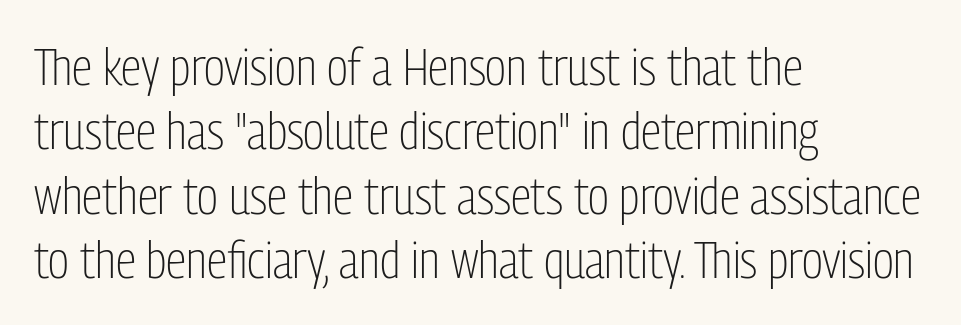
Q: Is the text bold? A: No.
Q: Is the text italic (slanted)? A: No, it is upright.
Q: Is the typeface a serif or a sans-serif typeface? A: Sans-serif.
Q: Is the text underlined? A: No.
Q: How is the paragraph aligned? A: Left-aligned.
Q: Is the spacing between letters normal or unusually wide? A: Normal.
Q: Width (condensed, normal, or wide)? A: Condensed.
Q: Stroke contrast? A: Low.
Q: x-height? A: Medium.
Q: Monospaced? A: No.
